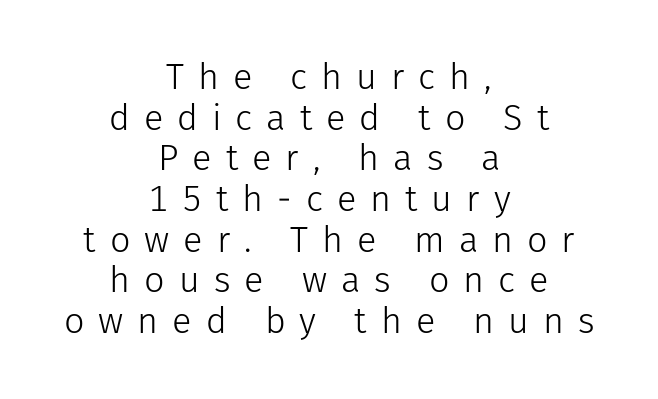
{"serif": "no", "italic": "no", "bold": "no", "weight": "light", "width": "normal", "stroke_contrast": "low", "x_height": "medium", "monospaced": "no", "underline": "no", "align": "center", "line_spacing": "tight", "line_spacing_ratio": 1.13, "letter_spacing": "wide", "letter_spacing_em": 0.39, "glyph_px": 36}
